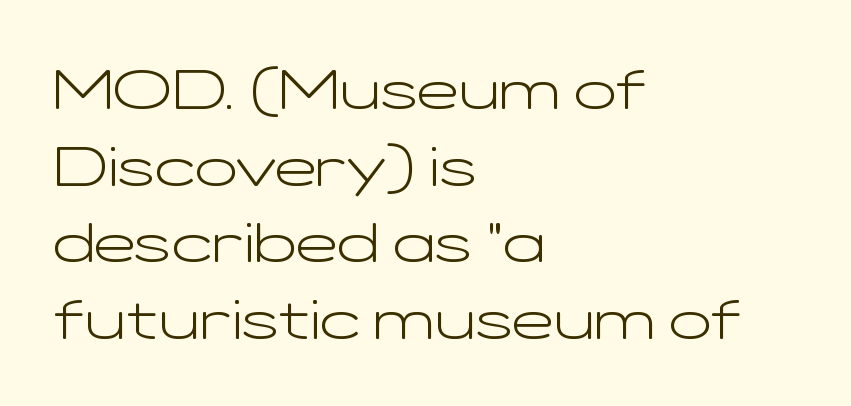
{"serif": "no", "italic": "no", "bold": "no", "weight": "light", "width": "wide", "stroke_contrast": "low", "x_height": "medium", "monospaced": "no", "underline": "no", "align": "left", "line_spacing": "normal", "line_spacing_ratio": 1.37, "letter_spacing": "normal", "letter_spacing_em": 0.0, "glyph_px": 56}
